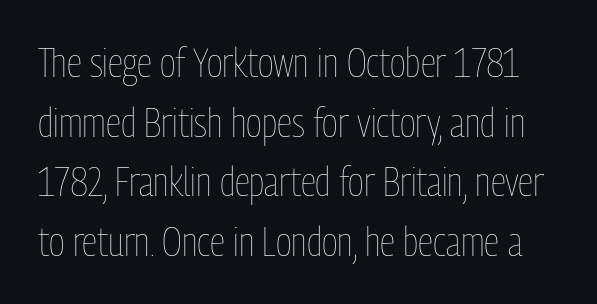
The image shows 40 px thin, condensed type, upright; set normal line spacing (1.49x), normal letter spacing, not underlined; low stroke contrast and a medium x-height.
